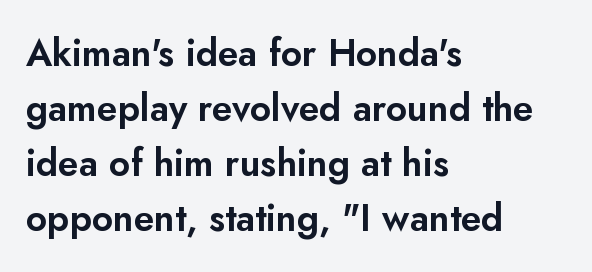
The image shows 37 px sans-serif type, upright; set left-aligned, normal line spacing (1.49x), normal letter spacing, not underlined; low stroke contrast and a small x-height.
